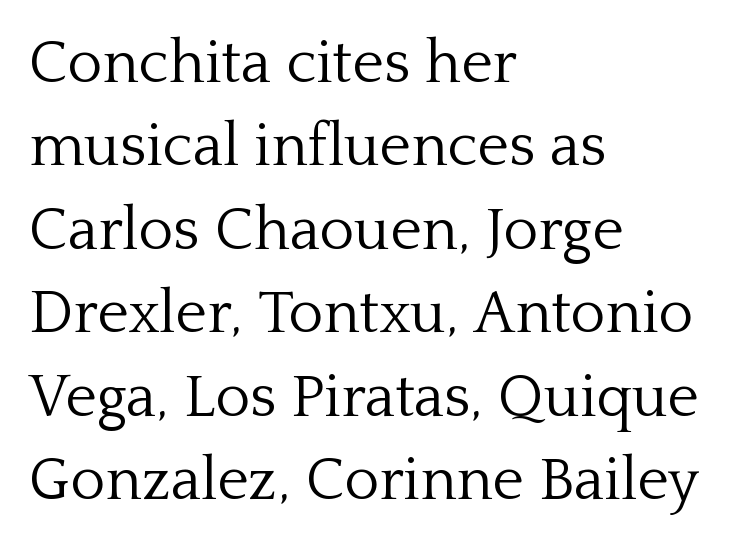
Short note: letters normally spaced. Whoever set this chose a conventional vertical rhythm. A typesetter would call this proportional, since set widths differ per character. The setting favours the left margin, as ordinary paragraphs usually do.
